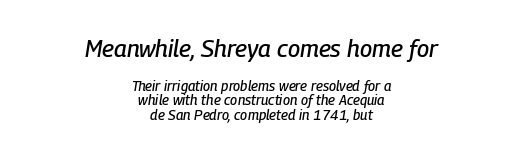
Plain, unruled lines of type. Honestly, the letter spacing is just normal — you wouldn't notice it. The first block has been scaled up relative to the second. The lines in this sample share a center point and differ in where they start and stop. Is the type slanted? Yes — the strokes lean at a clear angle.
